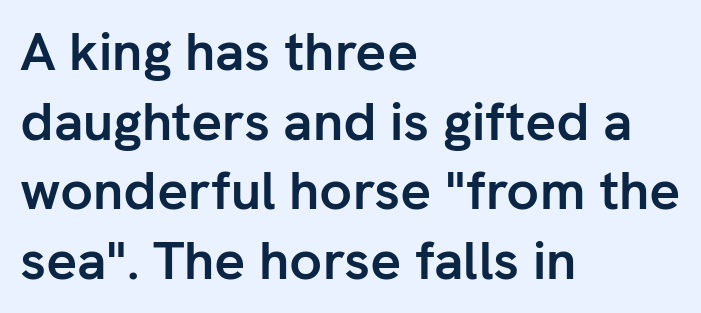
{"serif": "no", "italic": "no", "bold": "yes", "weight": "semibold", "width": "normal", "stroke_contrast": "low", "x_height": "medium", "monospaced": "no", "underline": "no", "align": "left", "line_spacing": "normal", "line_spacing_ratio": 1.29, "letter_spacing": "normal", "letter_spacing_em": 0.0, "glyph_px": 54}
